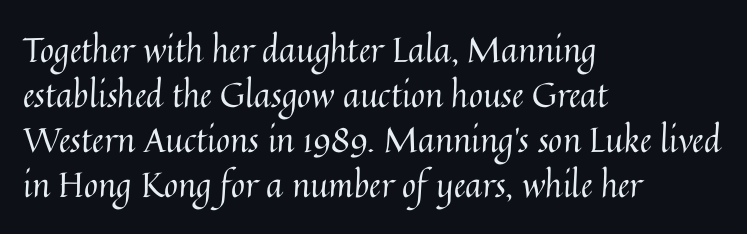
Q: Is the text bold? A: No.
Q: Is the text underlined? A: No.
Q: How is the paragraph aligned? A: Left-aligned.
Q: Is the spacing between letters normal or unusually wide? A: Normal.
Q: Is the spacing between lines tight, normal or loose? A: Normal.
Q: Width (condensed, normal, or wide)? A: Normal.
Q: Stroke contrast? A: Medium.
Q: x-height? A: Medium.
Q: Monospaced? A: No.
